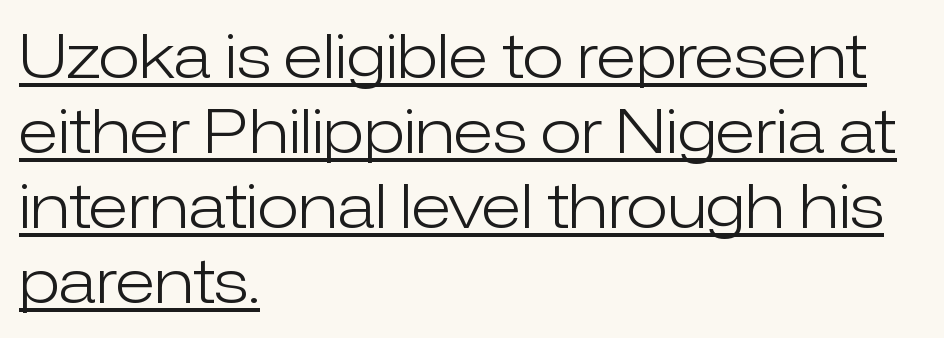
Q: Is the text bold? A: No.
Q: Is the text italic (slanted)? A: No, it is upright.
Q: Is the typeface a serif or a sans-serif typeface? A: Sans-serif.
Q: Is the text underlined? A: Yes.
Q: How is the paragraph aligned? A: Left-aligned.
Q: Is the spacing between letters normal or unusually wide? A: Normal.
Q: Width (condensed, normal, or wide)? A: Normal.
Q: Stroke contrast? A: Low.
Q: x-height? A: Medium.
Q: Monospaced? A: No.
